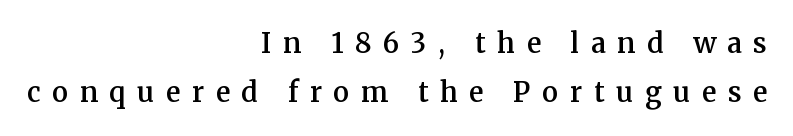
Q: Is the text bold? A: Semi-bold.
Q: Is the text italic (slanted)? A: No, it is upright.
Q: Is the text underlined? A: No.
Q: How is the paragraph aligned? A: Right-aligned.
Q: Is the spacing between letters normal or unusually wide? A: Unusually wide.
